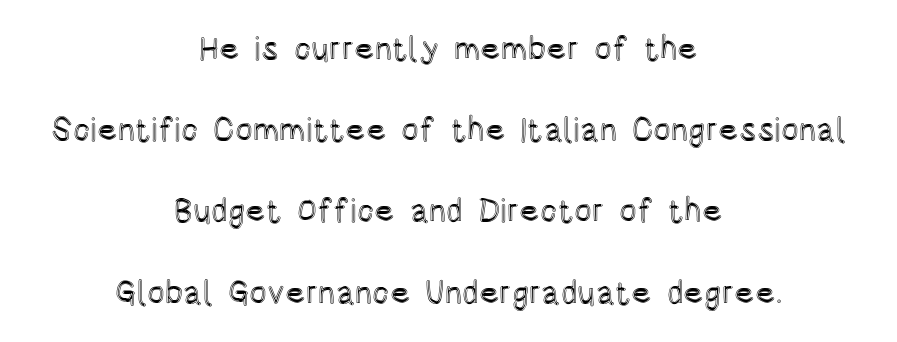
The image shows 33 px condensed type, upright; set centered, loose line spacing (2.46x), normal letter spacing, not underlined; a large x-height.
